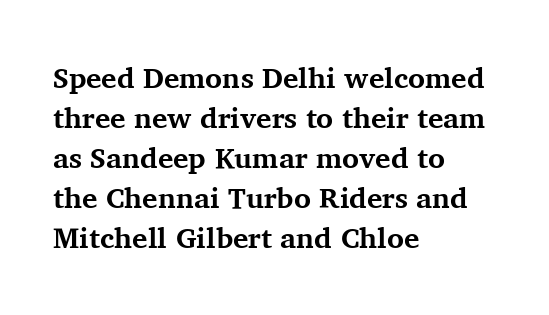
A typesetter would call this zero additional tracking. Is there any slant? The stems are plumb. Spacing verdict: proportional, widths tailored to each character. The setting favours the left margin, as ordinary paragraphs usually do. Decoration check: the copy has no underline.
